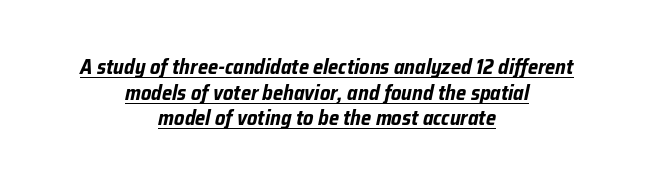
{"italic": "yes", "lean": "right", "slant_degrees": 12, "bold": "yes", "underline": "yes", "align": "center", "line_spacing_ratio": 1.22, "letter_spacing": "normal", "letter_spacing_em": 0.0, "glyph_px": 21}
